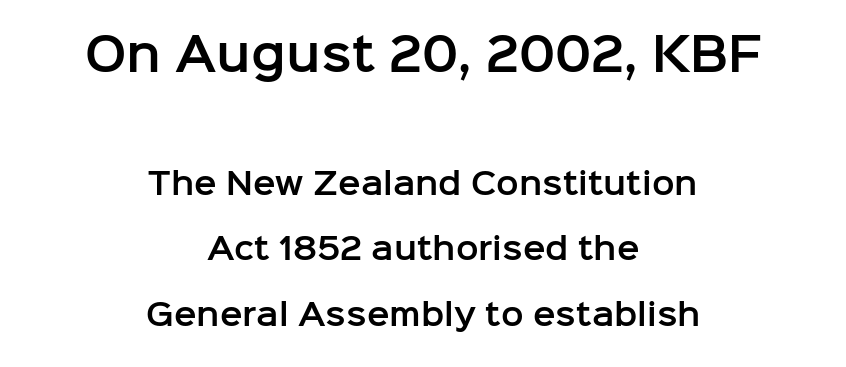
Quick note: interline space is abundant. Casual observation: everything's sitting right in the middle. Quick note: not italic, upright. Do the characters align in a grid? No, the font is proportional. The gaps between neighbouring characters are ordinary and unremarkable.
